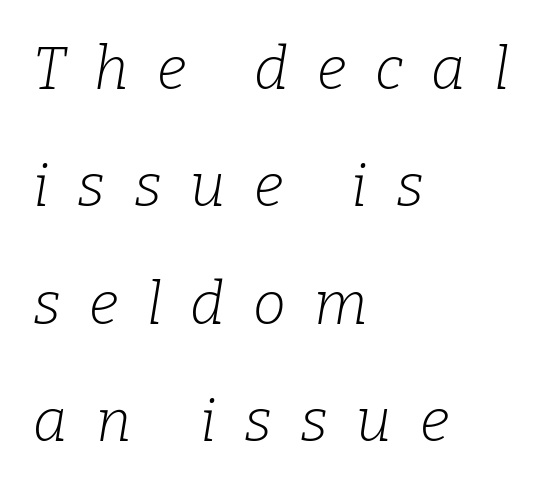
Q: Is the text bold? A: No.
Q: Is the text italic (slanted)? A: Yes, it leans right by about 9 degrees.
Q: Is the typeface a serif or a sans-serif typeface? A: Serif.
Q: Is the text underlined? A: No.
Q: How is the paragraph aligned? A: Left-aligned.
Q: Is the spacing between letters normal or unusually wide? A: Unusually wide.
Q: Is the spacing between lines tight, normal or loose? A: Loose.
Q: Width (condensed, normal, or wide)? A: Normal.
Q: Stroke contrast? A: Low.
Q: x-height? A: Medium.
Q: Monospaced? A: No.
